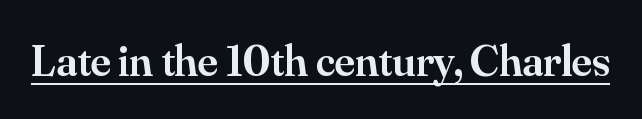
The image shows 45 px semibold serif type, upright; set normal letter spacing, underlined; medium stroke contrast and a small x-height.
